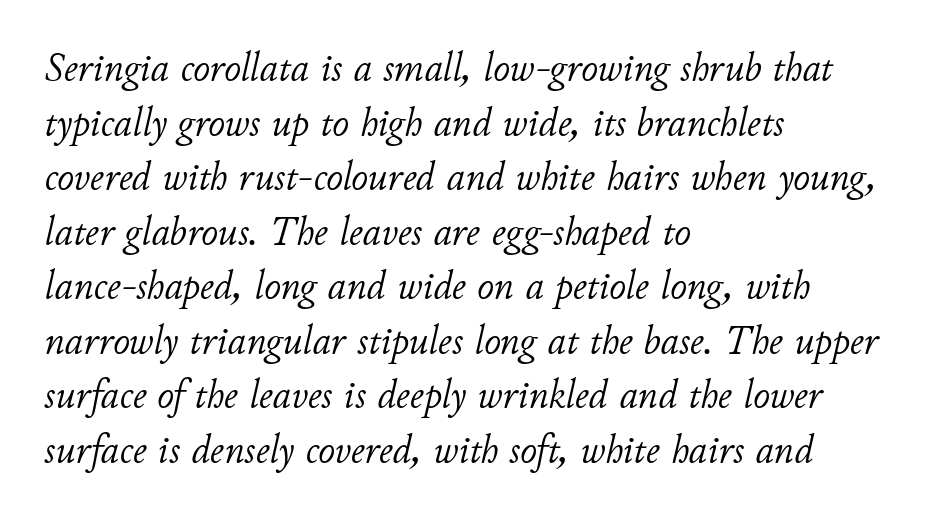
{"italic": "yes", "lean": "right", "slant_degrees": 11, "bold": "no", "weight": "light", "width": "normal", "stroke_contrast": "low", "x_height": "small", "monospaced": "no", "underline": "no", "align": "left", "line_spacing": "normal", "line_spacing_ratio": 1.33, "letter_spacing": "normal", "letter_spacing_em": 0.0, "glyph_px": 41}
